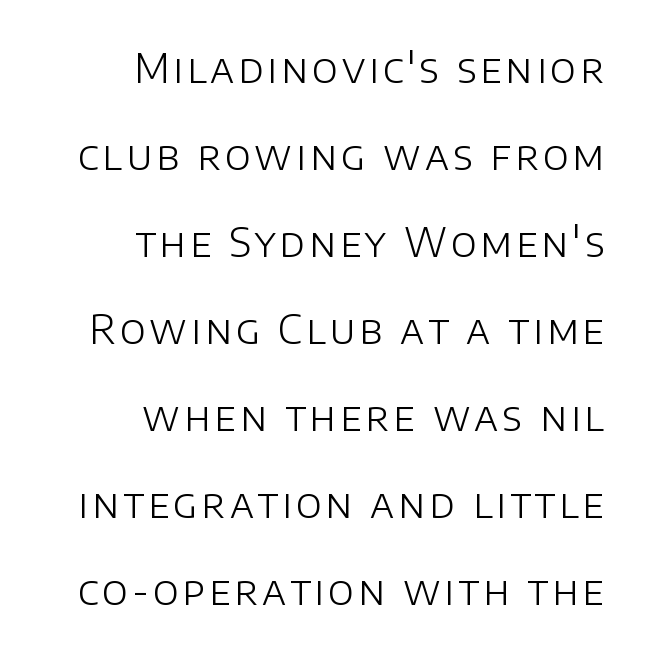
{"serif": "no", "italic": "no", "bold": "no", "weight": "light", "width": "normal", "stroke_contrast": "low", "x_height": "large", "monospaced": "no", "underline": "no", "align": "right", "line_spacing": "loose", "line_spacing_ratio": 2.23, "glyph_px": 39}
